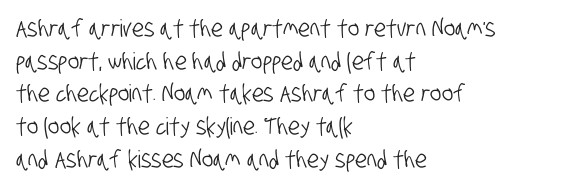
The text block is weighted toward the left margin, trailing off unevenly rightward. Tracking here is standard; glyphs follow each other at the usual distance. Vertically, the passage feels balanced, rows spaced as you'd expect. Type without underlining.
